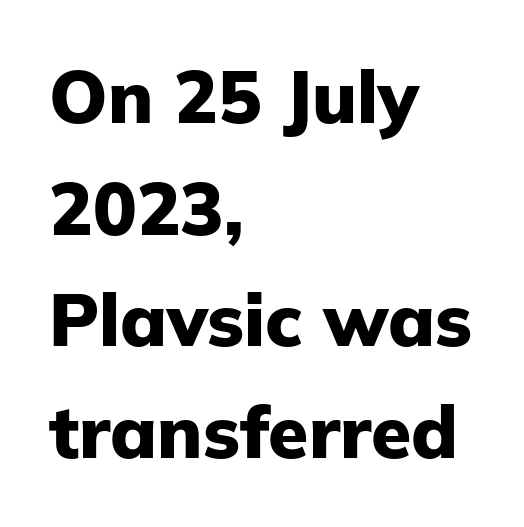
{"serif": "no", "italic": "no", "bold": "yes", "weight": "heavy", "width": "normal", "stroke_contrast": "low", "x_height": "medium", "monospaced": "no", "underline": "no", "align": "left", "line_spacing": "normal", "line_spacing_ratio": 1.53, "letter_spacing": "normal", "letter_spacing_em": 0.0, "glyph_px": 73}
